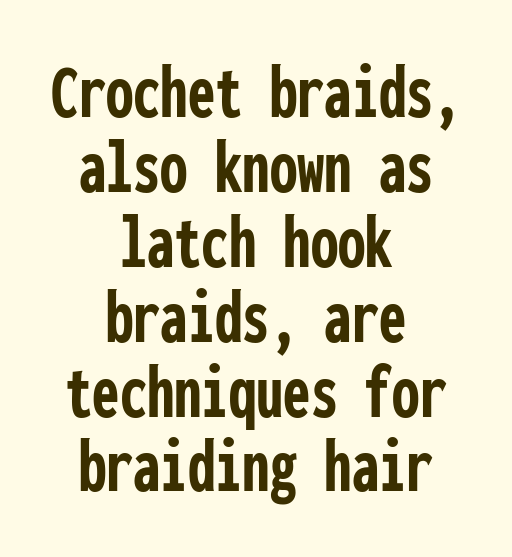
Q: Is the text bold? A: Yes.
Q: Is the text italic (slanted)? A: No, it is upright.
Q: Is the typeface a serif or a sans-serif typeface? A: Sans-serif.
Q: Is the text underlined? A: No.
Q: How is the paragraph aligned? A: Centered.
Q: Is the spacing between letters normal or unusually wide? A: Normal.
Q: Is the spacing between lines tight, normal or loose? A: Tight.
Q: Width (condensed, normal, or wide)? A: Condensed.
Q: Stroke contrast? A: Low.
Q: x-height? A: Medium.
Q: Monospaced? A: Yes.
